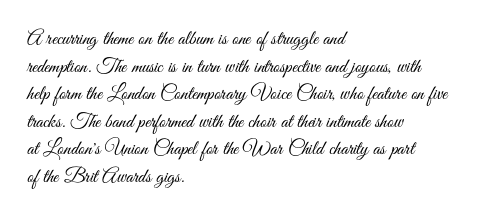
This rendering leaves character spacing at its baseline value. These lines stack with their left ends in a neat column. Reading down the column, the eye jumps a familiar distance to each next line. Stroke mass is kept to a normal reading level or below. No word sits above an underline.
